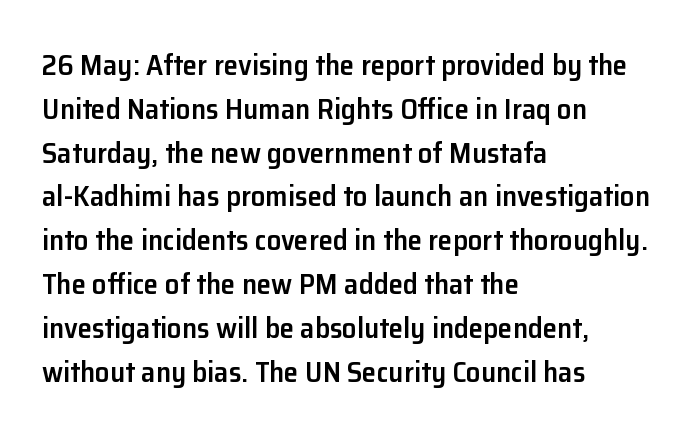
Q: Is the text bold? A: Semi-bold.
Q: Is the text italic (slanted)? A: No, it is upright.
Q: Is the typeface a serif or a sans-serif typeface? A: Sans-serif.
Q: Is the text underlined? A: No.
Q: How is the paragraph aligned? A: Left-aligned.
Q: Is the spacing between letters normal or unusually wide? A: Normal.
Q: Is the spacing between lines tight, normal or loose? A: Normal.
Q: Width (condensed, normal, or wide)? A: Normal.
Q: Stroke contrast? A: Low.
Q: x-height? A: Medium.
Q: Monospaced? A: No.
